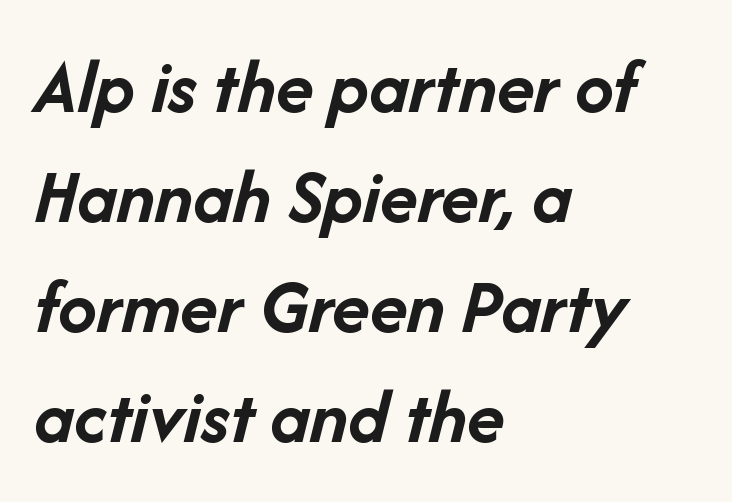
You could not count columns in this text — the font is proportionally spaced. The compositor pushed each line to the left boundary. Descenders hang freely into open space. This rendering leaves character spacing at its baseline value.
